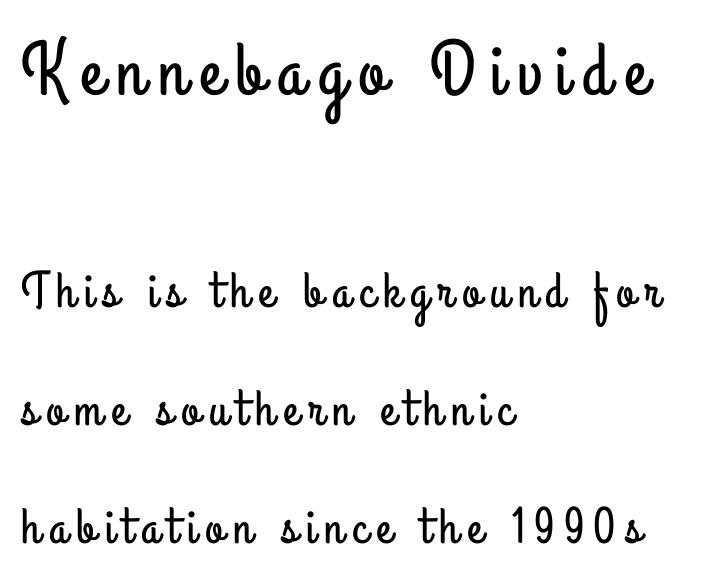
Q: Is the text italic (slanted)? A: No, it is upright.
Q: Is the typeface a serif or a sans-serif typeface? A: Sans-serif.
Q: Is the text underlined? A: No.
Q: How is the paragraph aligned? A: Left-aligned.
Q: Is the spacing between lines tight, normal or loose? A: Loose.
Q: Which block of text is set in a larger size, the first (top) or the second (bottom)? A: The first (top) one.
Q: Width (condensed, normal, or wide)? A: Condensed.
Q: Stroke contrast? A: Low.
Q: x-height? A: Small.
Q: Monospaced? A: No.
